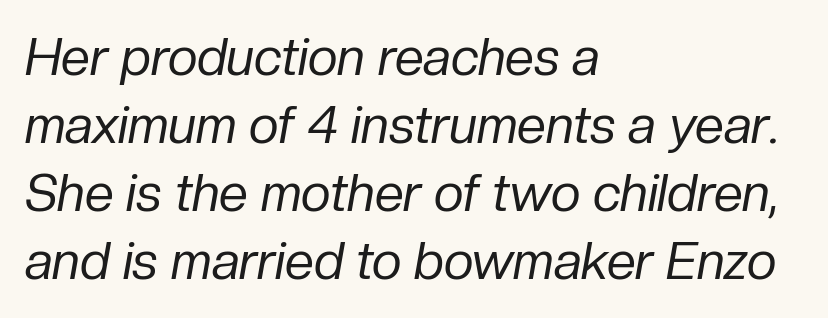
The setting favours the left margin, as ordinary paragraphs usually do. Line spacing here is normal. This sample uses an oblique cut, with every glyph tilted off the vertical. Tracking value appears to be zero — textbook default spacing.
